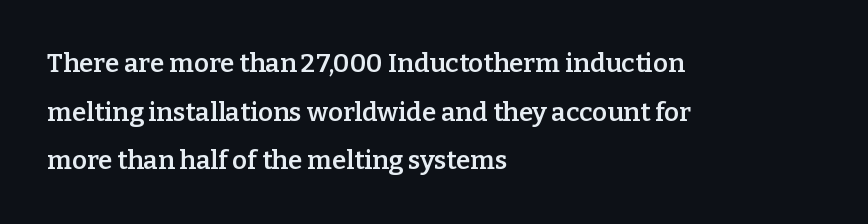
{"italic": "no", "bold": "semi", "underline": "no", "align": "left", "line_spacing_ratio": 1.87, "letter_spacing": "normal", "letter_spacing_em": 0.0, "glyph_px": 26}
